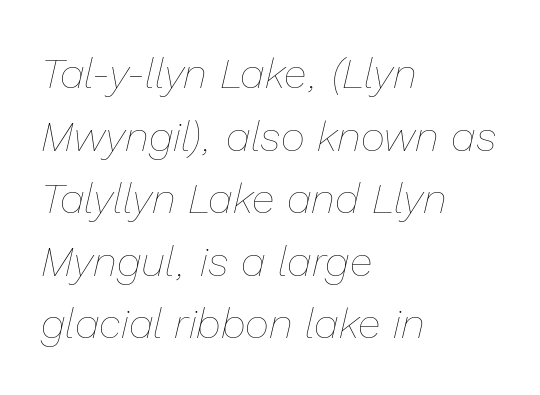
{"italic": "yes", "lean": "right", "slant_degrees": 13, "bold": "no", "weight": "thin", "width": "normal", "stroke_contrast": "low", "x_height": "medium", "monospaced": "no", "underline": "no", "align": "left", "line_spacing": "normal", "line_spacing_ratio": 1.49, "letter_spacing": "normal", "letter_spacing_em": 0.0, "glyph_px": 42}
